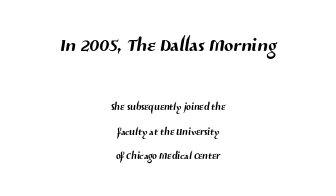
Reading top to bottom, the characters get smaller at the block break. The foot of each line stays bare and open. The typesetter chose a symmetrical, centered arrangement here. Here the glyphs are tracked normally, forming tight word shapes.
